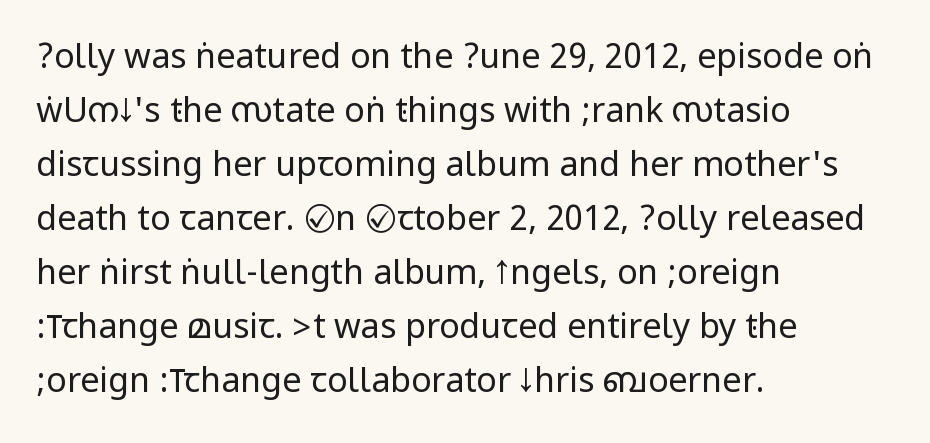
Q: Is the text bold? A: No.
Q: Is the text italic (slanted)? A: No, it is upright.
Q: Is the typeface a serif or a sans-serif typeface? A: Sans-serif.
Q: Is the text underlined? A: No.
Q: How is the paragraph aligned? A: Left-aligned.
Q: Is the spacing between letters normal or unusually wide? A: Normal.
Q: Is the spacing between lines tight, normal or loose? A: Normal.
Q: Width (condensed, normal, or wide)? A: Condensed.
Q: Stroke contrast? A: Low.
